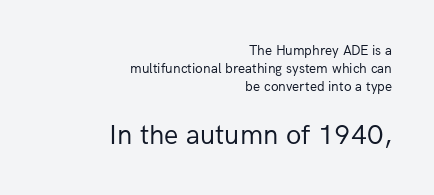
The image shows 28 px regular-weight sans-serif type, upright; set right-aligned, normal line spacing (1.27x), normal letter spacing, not underlined; the second (bottom) block is 2.0x larger; low stroke contrast and a medium x-height.
